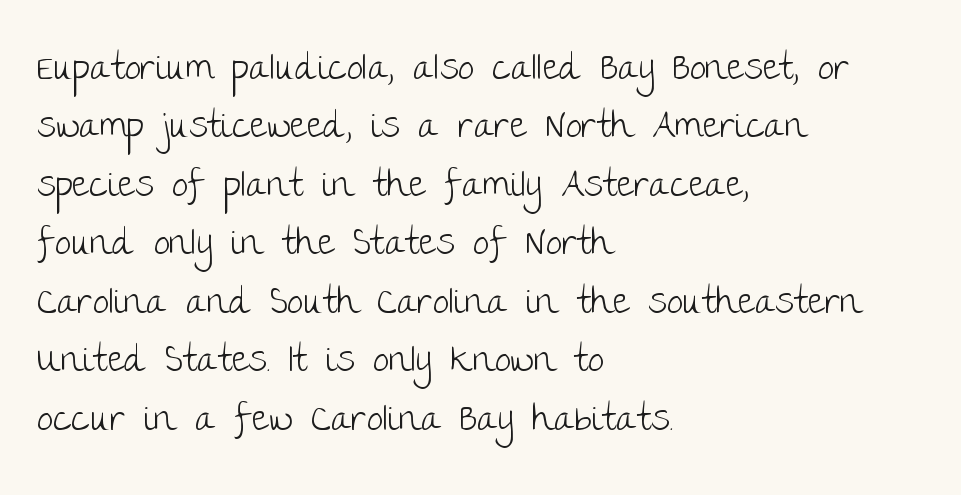
A typesetter would call this proportional, since set widths differ per character. Does the leading feel generous? No, just average. The face used here is a sans, in the tradition of grotesques and geometrics. The gap between lines stays unmarked. The rendering anchors every line to the left-hand side. In terms of letterspacing, this is plain default setting.
